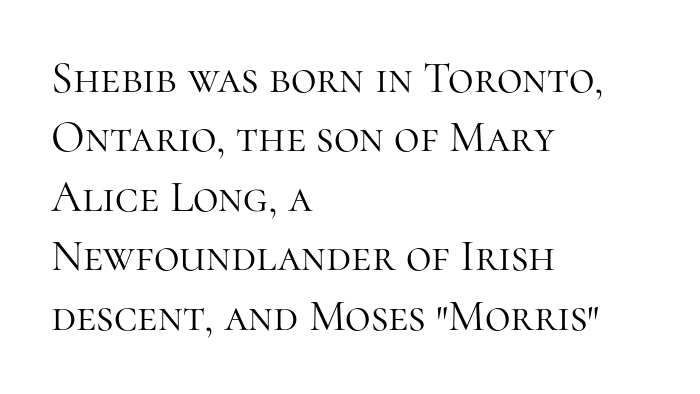
{"serif": "yes", "italic": "no", "bold": "no", "weight": "light", "width": "normal", "stroke_contrast": "high", "x_height": "medium", "monospaced": "no", "underline": "no", "align": "left", "line_spacing": "normal", "line_spacing_ratio": 1.35, "letter_spacing": "normal", "letter_spacing_em": 0.0, "glyph_px": 44}
